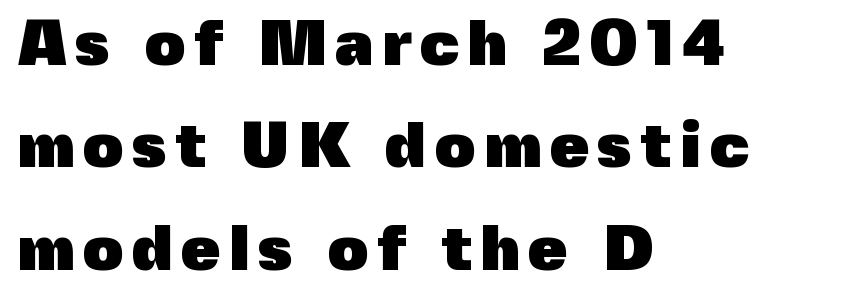
The image shows 64 px heavy sans-serif type, upright; set left-aligned, normal line spacing (1.6x), not underlined; a medium x-height.
